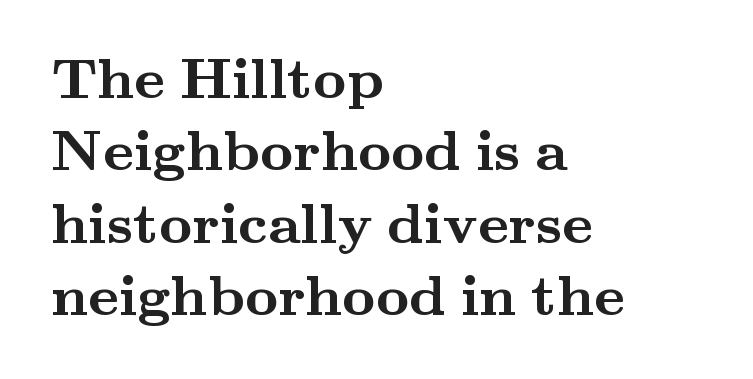
The image shows 58 px semibold, wide serif type, upright; set left-aligned, normal line spacing (1.25x), normal letter spacing, not underlined; medium stroke contrast and a small x-height.
